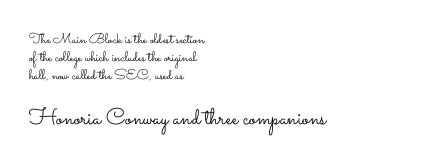
Glyph-to-glyph distance matches everyday printed text. The letterforms sit at book weight or below. Vertical spacing — default. Clear beneath every line of the passage. Of the two passages, the one underneath uses the larger point size.
